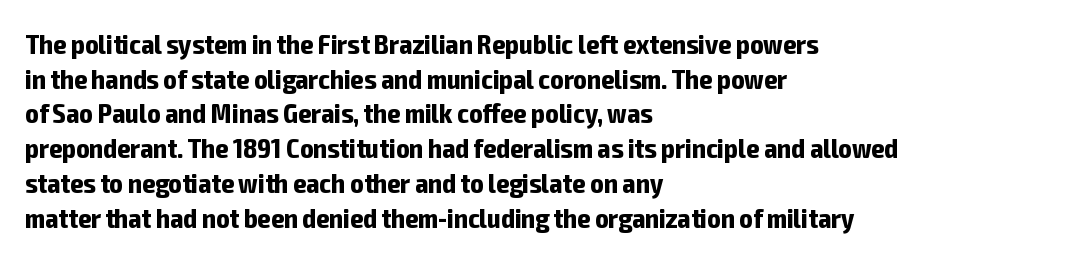
{"serif": "no", "italic": "no", "bold": "yes", "weight": "bold", "width": "condensed", "stroke_contrast": "low", "x_height": "medium", "monospaced": "no", "underline": "no", "align": "left", "line_spacing_ratio": 1.24, "letter_spacing": "normal", "letter_spacing_em": 0.0, "glyph_px": 28}
